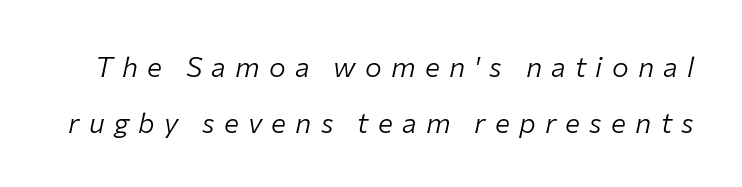
{"italic": "yes", "lean": "right", "slant_degrees": 12, "bold": "no", "weight": "light", "width": "normal", "stroke_contrast": "low", "x_height": "medium", "monospaced": "no", "underline": "no", "line_spacing": "loose", "line_spacing_ratio": 2.0, "letter_spacing": "wide", "letter_spacing_em": 0.33, "glyph_px": 28}
